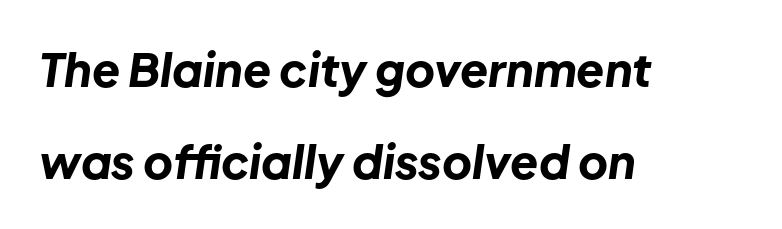
Q: Is the text bold? A: Yes.
Q: Is the text italic (slanted)? A: Yes, it leans right by about 8 degrees.
Q: Is the text underlined? A: No.
Q: How is the paragraph aligned? A: Left-aligned.
Q: Is the spacing between letters normal or unusually wide? A: Normal.
Q: Is the spacing between lines tight, normal or loose? A: Loose.
Q: Width (condensed, normal, or wide)? A: Normal.
Q: Stroke contrast? A: Low.
Q: x-height? A: Medium.
Q: Monospaced? A: No.
